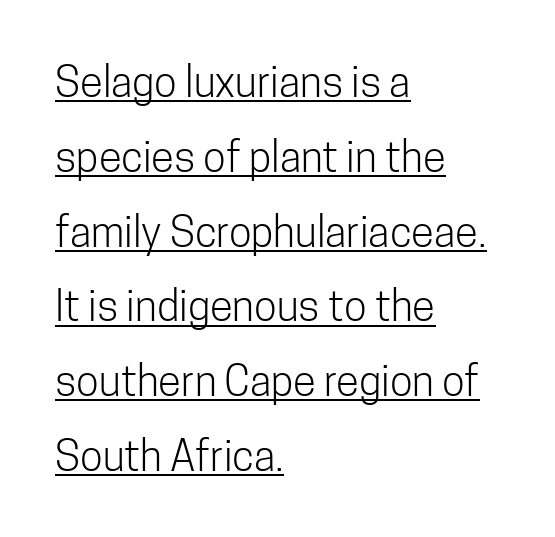
The gaps between neighbouring characters are ordinary and unremarkable. Compared with a typical body face, this is equally light or lighter still. No italicization has been applied; the sample stays upright. Regarding serifs, this sample does without them.
